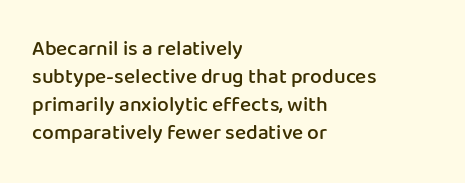
{"italic": "no", "bold": "semi", "underline": "no", "align": "left", "line_spacing": "normal", "line_spacing_ratio": 1.34, "letter_spacing": "normal", "letter_spacing_em": 0.0, "glyph_px": 21}
